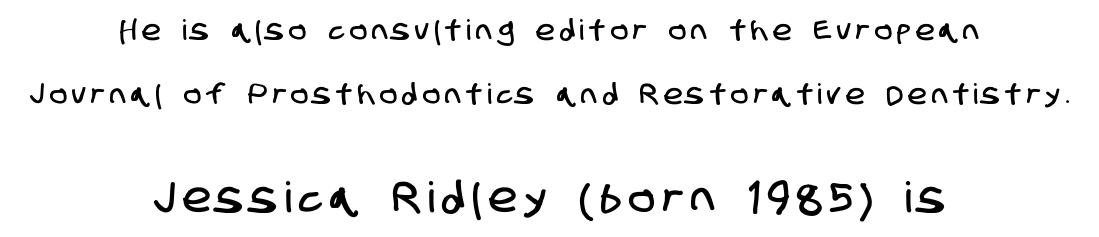
{"serif": "no", "width": "condensed", "stroke_contrast": "low", "x_height": "large", "monospaced": "no", "underline": "no", "align": "center", "line_spacing": "loose", "line_spacing_ratio": 2.28, "letter_spacing": "wide", "letter_spacing_em": 0.2, "larger_block": "second", "size_ratio": 1.5, "glyph_px": 42}
